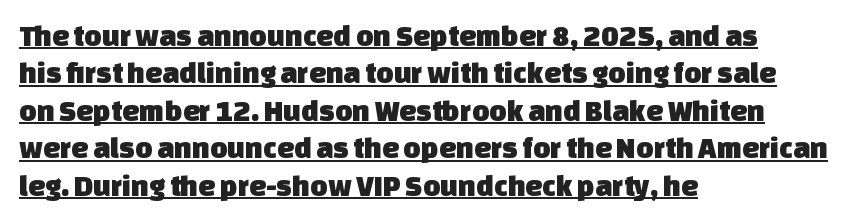
The image shows 30 px sans-serif type; set left-aligned, normal line spacing (1.25x), normal letter spacing, underlined; low stroke contrast and a large x-height.
